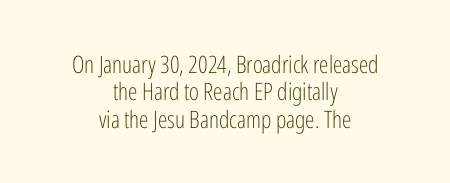
Q: Is the text bold? A: No.
Q: Is the text italic (slanted)? A: No, it is upright.
Q: Is the text underlined? A: No.
Q: How is the paragraph aligned? A: Centered.
Q: Is the spacing between letters normal or unusually wide? A: Normal.
Q: Is the spacing between lines tight, normal or loose? A: Tight.
